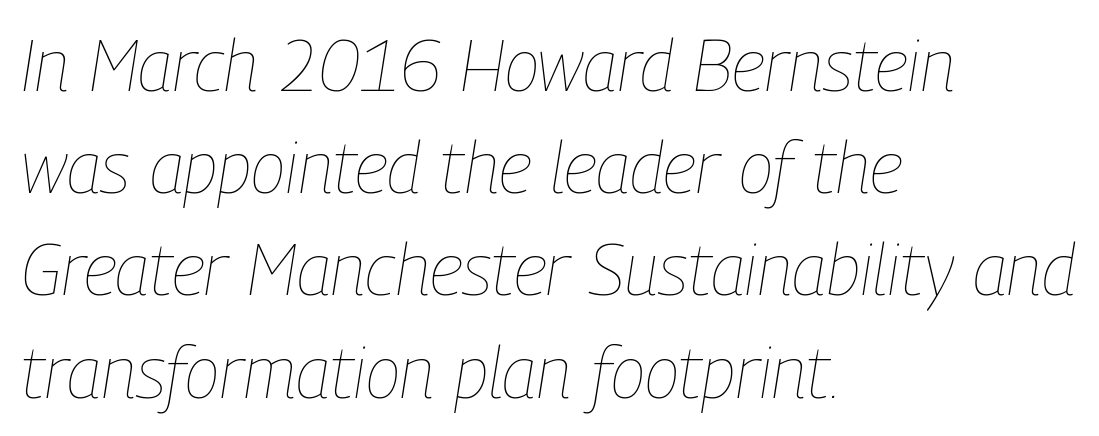
The image shows 72 px thin, condensed type, italic (leaning right); set left-aligned, normal line spacing (1.42x), normal letter spacing, not underlined; low stroke contrast and a medium x-height.
